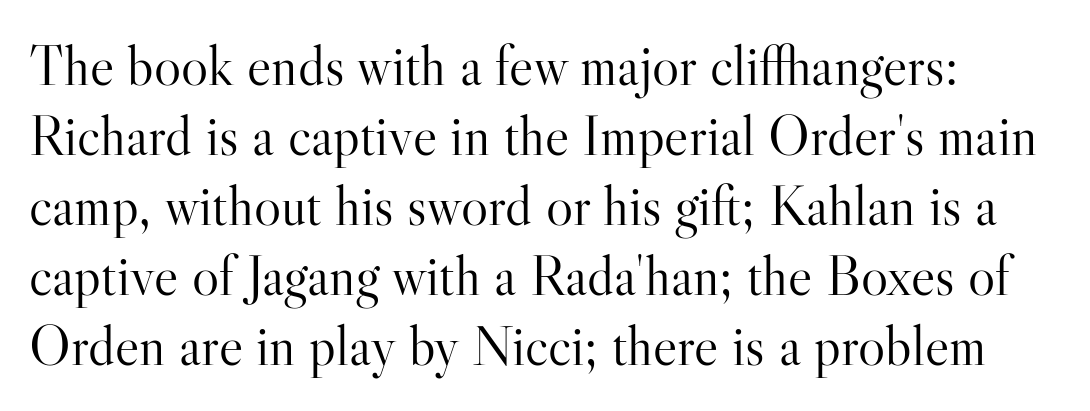
{"serif": "yes", "italic": "no", "bold": "no", "weight": "light", "width": "normal", "stroke_contrast": "high", "x_height": "small", "monospaced": "no", "underline": "no", "line_spacing_ratio": 1.23, "letter_spacing": "normal", "letter_spacing_em": 0.0, "glyph_px": 57}
